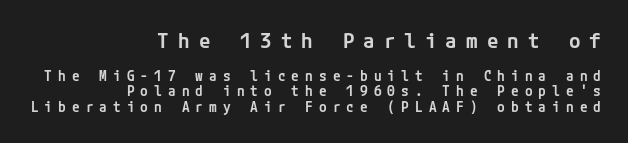
The image shows 21 px text type, upright; set right-aligned, tight line spacing (1.1x), unusually wide letter spacing (+0.43 em), not underlined; the first (top) block is 1.5x larger.
